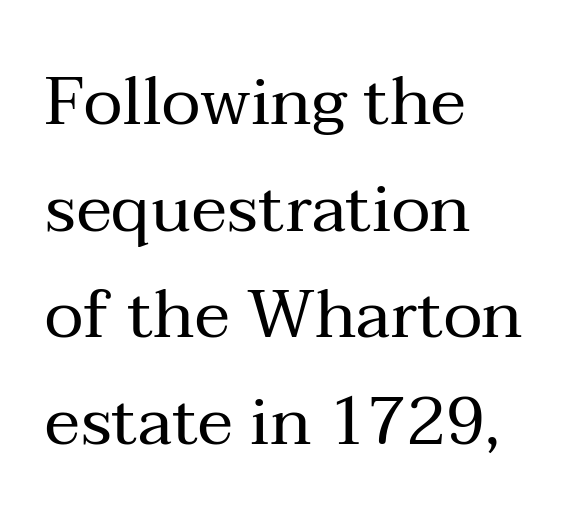
{"serif": "yes", "italic": "no", "bold": "no", "weight": "regular", "width": "normal", "stroke_contrast": "medium", "x_height": "medium", "monospaced": "no", "underline": "no", "align": "left", "line_spacing": "normal", "line_spacing_ratio": 1.59, "letter_spacing": "normal", "letter_spacing_em": 0.0, "glyph_px": 67}
